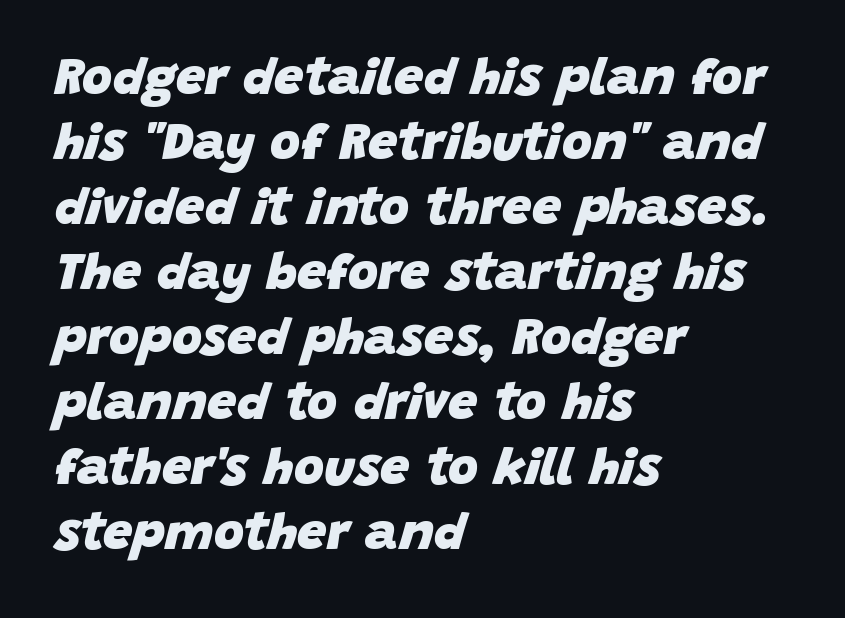
The image shows 52 px heavy type, italic (leaning right); set left-aligned, normal line spacing (1.25x), normal letter spacing, not underlined; low stroke contrast and a large x-height.
